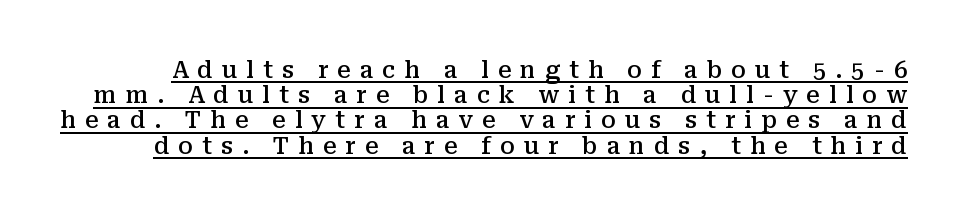
Q: Is the text bold? A: Semi-bold.
Q: Is the text italic (slanted)? A: No, it is upright.
Q: Is the text underlined? A: Yes.
Q: Is the spacing between letters normal or unusually wide? A: Unusually wide.
Q: Is the spacing between lines tight, normal or loose? A: Tight.
